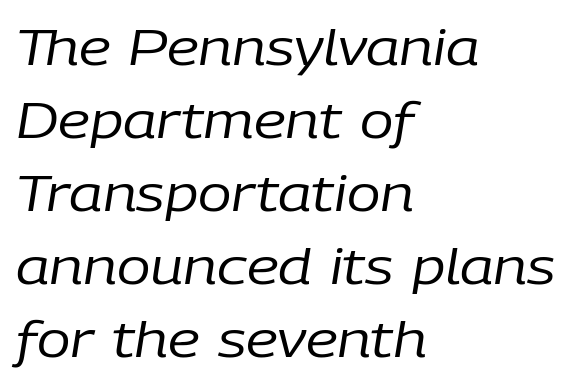
Q: Is the text bold? A: No.
Q: Is the text italic (slanted)? A: Yes, it leans right by about 9 degrees.
Q: Is the text underlined? A: No.
Q: How is the paragraph aligned? A: Left-aligned.
Q: Is the spacing between letters normal or unusually wide? A: Normal.
Q: Is the spacing between lines tight, normal or loose? A: Normal.
Q: Width (condensed, normal, or wide)? A: Normal.
Q: Stroke contrast? A: Low.
Q: x-height? A: Medium.
Q: Monospaced? A: No.
